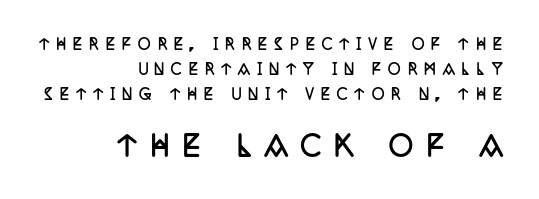
A typesetter would mark this as roman, not italic. The passage shown is not underscored anywhere. Display-style spreading of the glyphs; the letterfit is very open. Pretty heavy lettering here — definitely bold. The letters in the lower block stand taller than those in the block above. All the whitespace from short lines collects on the left.
